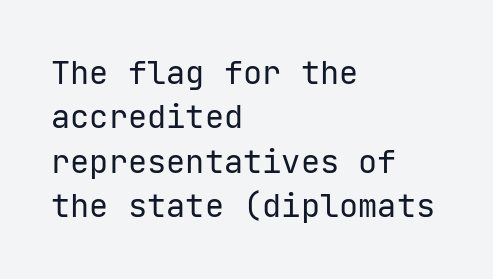
{"serif": "no", "italic": "no", "bold": "no", "weight": "regular", "width": "normal", "stroke_contrast": "low", "x_height": "medium", "underline": "no", "align": "left", "line_spacing": "normal", "line_spacing_ratio": 1.39, "letter_spacing": "normal", "letter_spacing_em": 0.0, "glyph_px": 32}
